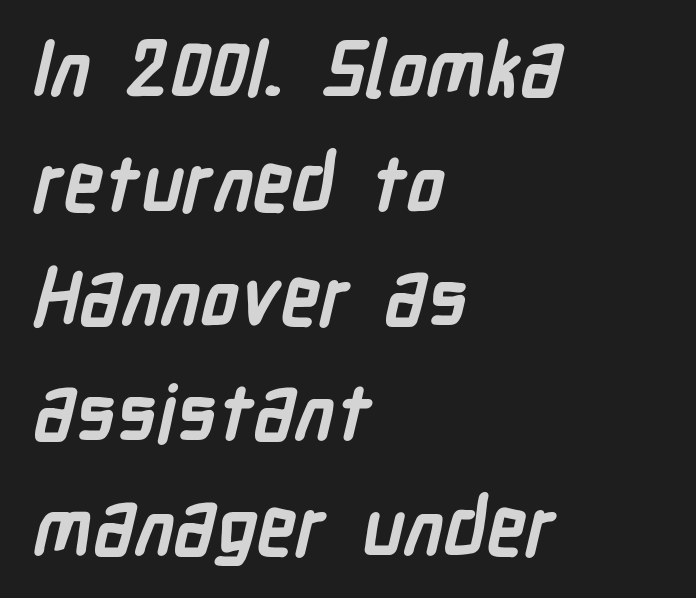
Strokes here are thick enough to call this a true bold. Proportional: the letters do not fall into vertical columns. These lines sit exactly where default settings would place them. Where is the straight margin? On the left.
